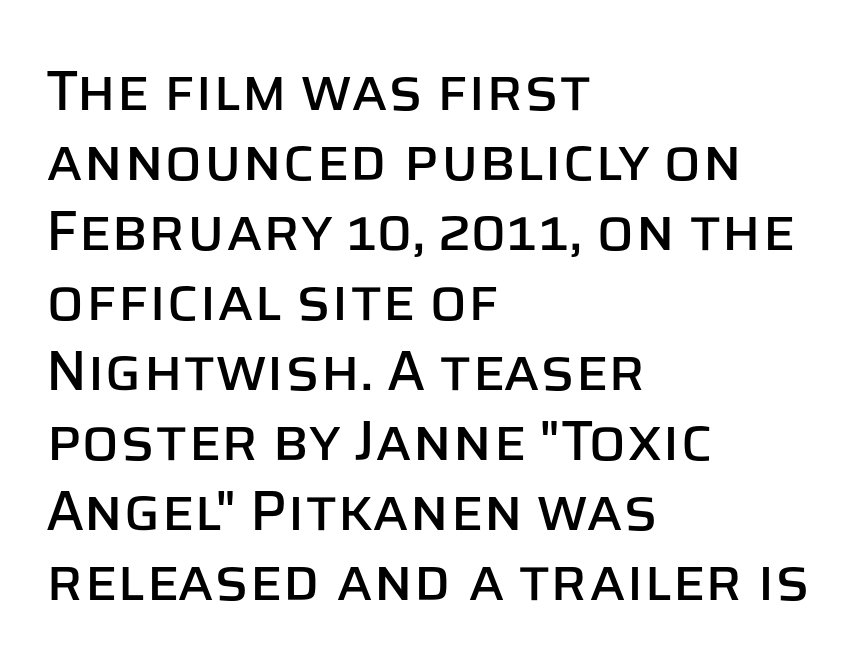
The image shows 56 px sans-serif type, upright; set left-aligned, normal line spacing (1.25x), normal letter spacing, not underlined; low stroke contrast and a large x-height.
